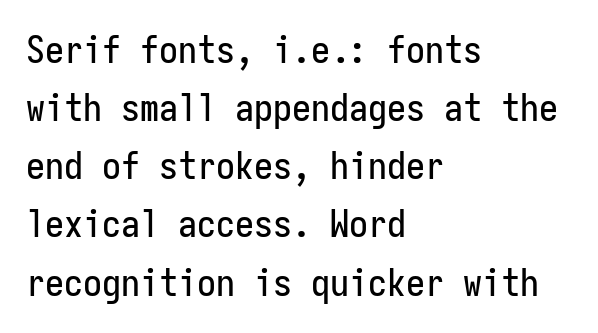
Q: Is the text italic (slanted)? A: No, it is upright.
Q: Is the typeface a serif or a sans-serif typeface? A: Sans-serif.
Q: Is the text underlined? A: No.
Q: How is the paragraph aligned? A: Left-aligned.
Q: Is the spacing between letters normal or unusually wide? A: Normal.
Q: Is the spacing between lines tight, normal or loose? A: Normal.
Q: Width (condensed, normal, or wide)? A: Condensed.
Q: Stroke contrast? A: Low.
Q: x-height? A: Medium.
Q: Monospaced? A: Yes.
